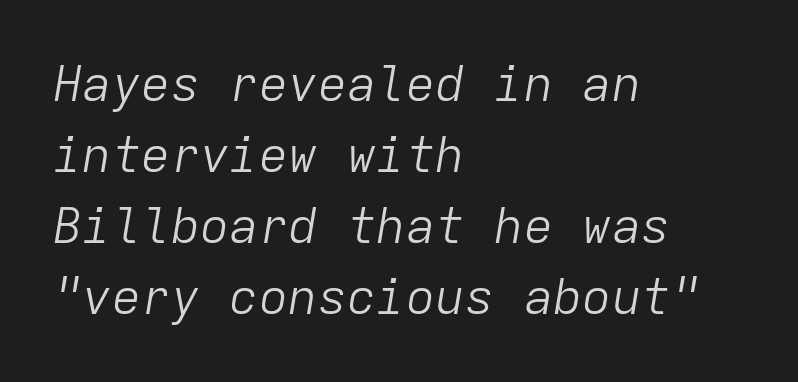
The letters look calm and open, with moderate or lighter stems. You could call the tracking neutral — neither tight nor loose. Compared with typical paragraphs, the rows here are spaced about the same. The rendering uses typewriter-style spacing with identical character cells.
